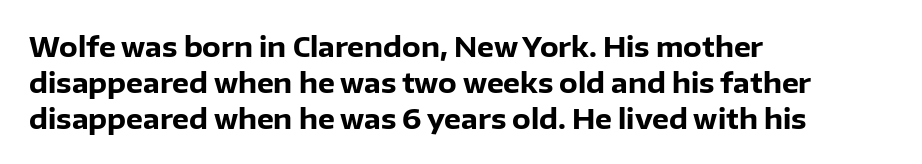
Q: Is the text bold? A: Yes.
Q: Is the text italic (slanted)? A: No, it is upright.
Q: Is the text underlined? A: No.
Q: How is the paragraph aligned? A: Left-aligned.
Q: Is the spacing between letters normal or unusually wide? A: Normal.
Q: Is the spacing between lines tight, normal or loose? A: Normal.
